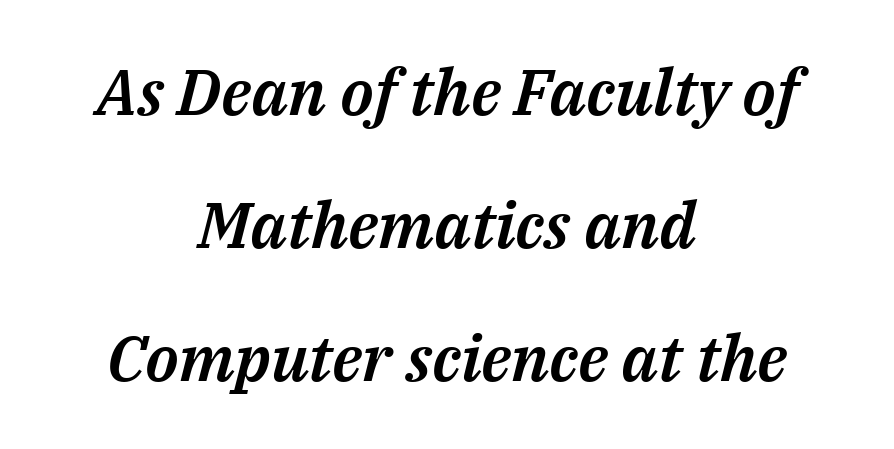
The image shows 64 px text type, italic (leaning right); set centered, loose line spacing (2.08x), normal letter spacing, not underlined; medium stroke contrast and a medium x-height.
